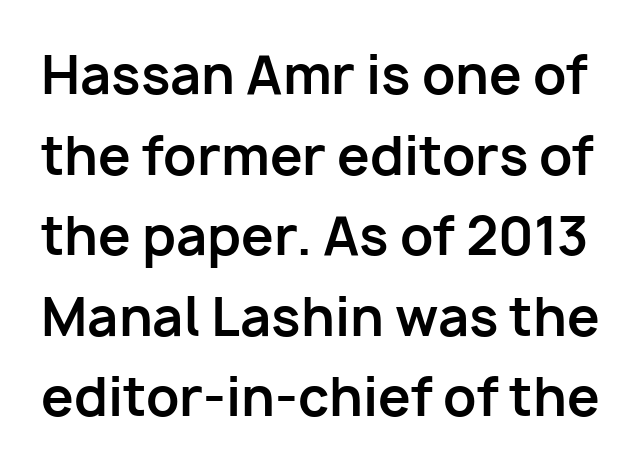
The image shows 52 px bold sans-serif type, upright; set normal line spacing (1.55x), normal letter spacing, not underlined; low stroke contrast and a medium x-height.
